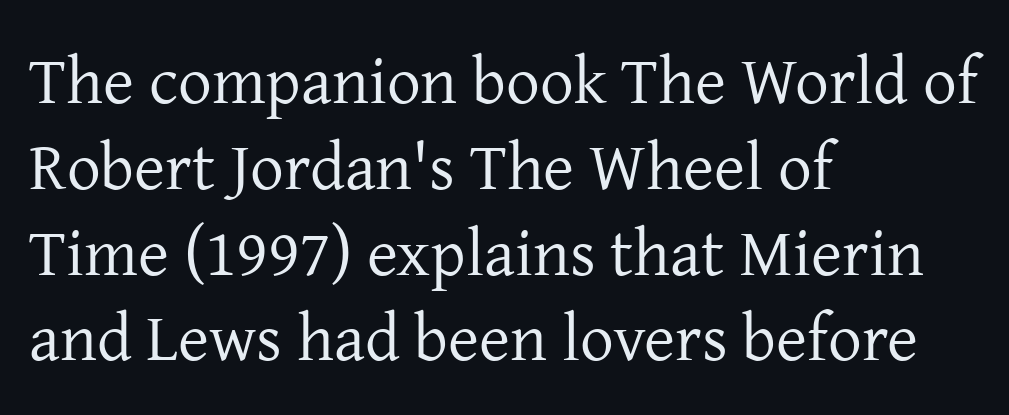
Q: Is the text bold? A: No.
Q: Is the text italic (slanted)? A: No, it is upright.
Q: Is the typeface a serif or a sans-serif typeface? A: Serif.
Q: Is the text underlined? A: No.
Q: How is the paragraph aligned? A: Left-aligned.
Q: Is the spacing between letters normal or unusually wide? A: Normal.
Q: Is the spacing between lines tight, normal or loose? A: Normal.
Q: Width (condensed, normal, or wide)? A: Normal.
Q: Stroke contrast? A: Low.
Q: x-height? A: Medium.
Q: Monospaced? A: No.
